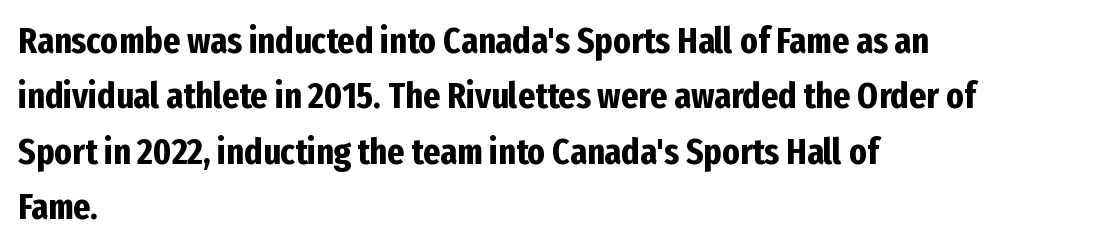
Check where the strokes stop: nothing finishes them off — pure sans. Alignment: flush left. Here the designer chose a conventional face with non-uniform glyph widths. The rendering uses a bold face; every stroke is thick and dark. Vertical strokes here are truly vertical. Normally led — the rows are evenly, conventionally spaced.
